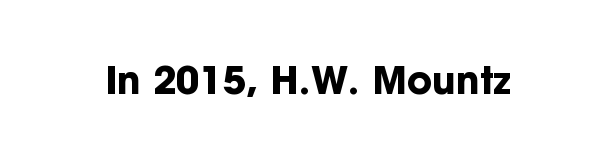
Q: Is the text bold? A: Yes.
Q: Is the text italic (slanted)? A: No, it is upright.
Q: Is the typeface a serif or a sans-serif typeface? A: Sans-serif.
Q: Is the text underlined? A: No.
Q: Is the spacing between letters normal or unusually wide? A: Normal.
Q: Width (condensed, normal, or wide)? A: Normal.
Q: Stroke contrast? A: Low.
Q: x-height? A: Medium.
Q: Monospaced? A: No.
